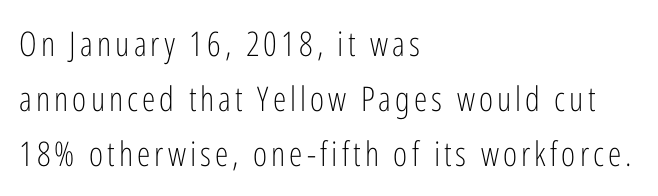
The image shows 34 px light, condensed sans-serif type, upright; set left-aligned, normal line spacing (1.62x), not underlined; low stroke contrast and a medium x-height.
